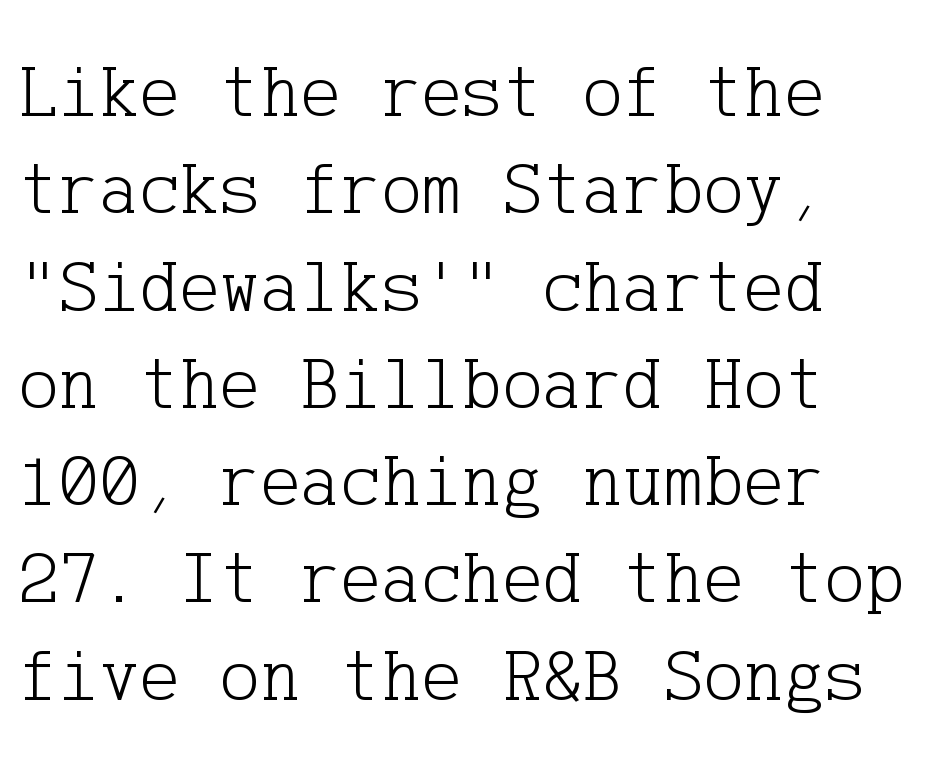
Q: Is the text bold? A: No.
Q: Is the text italic (slanted)? A: No, it is upright.
Q: Is the typeface a serif or a sans-serif typeface? A: Serif.
Q: Is the text underlined? A: No.
Q: How is the paragraph aligned? A: Left-aligned.
Q: Is the spacing between letters normal or unusually wide? A: Normal.
Q: Is the spacing between lines tight, normal or loose? A: Normal.
Q: Width (condensed, normal, or wide)? A: Normal.
Q: Stroke contrast? A: Low.
Q: x-height? A: Medium.
